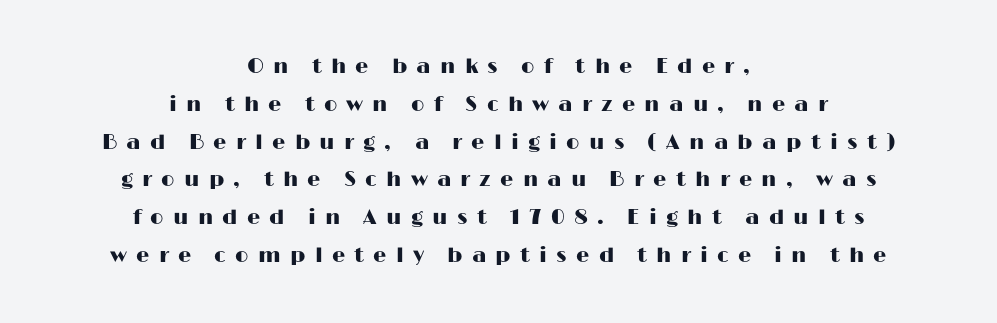
Q: Is the text italic (slanted)? A: No, it is upright.
Q: Is the text underlined? A: No.
Q: How is the paragraph aligned? A: Centered.
Q: Is the spacing between letters normal or unusually wide? A: Unusually wide.
